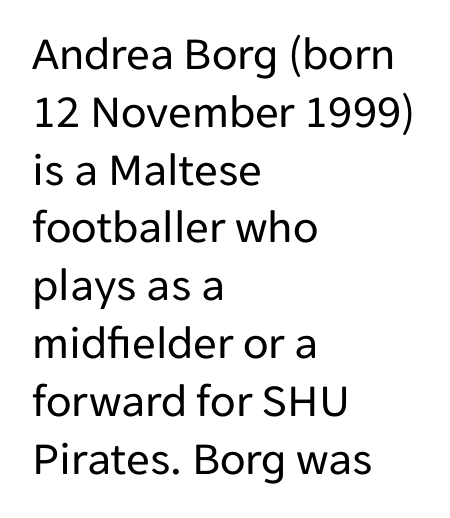
{"serif": "no", "italic": "no", "bold": "no", "weight": "regular", "width": "normal", "stroke_contrast": "low", "x_height": "medium", "monospaced": "no", "underline": "no", "align": "left", "line_spacing_ratio": 1.23, "letter_spacing": "normal", "letter_spacing_em": 0.0, "glyph_px": 47}
